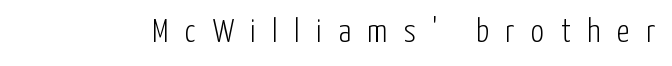
The image shows 33 px light, condensed sans-serif type, upright; set unusually wide letter spacing (+0.5 em), not underlined; low stroke contrast and a medium x-height.
